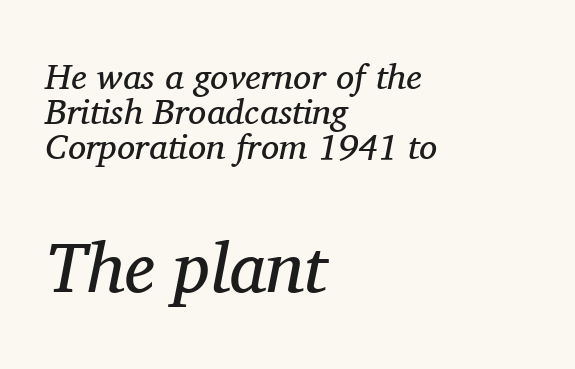
The image shows 71 px regular-weight serif type, italic (leaning right); set left-aligned, tight line spacing (0.97x), normal letter spacing, not underlined; the second (bottom) block is 1.97x larger; medium stroke contrast and a medium x-height.
